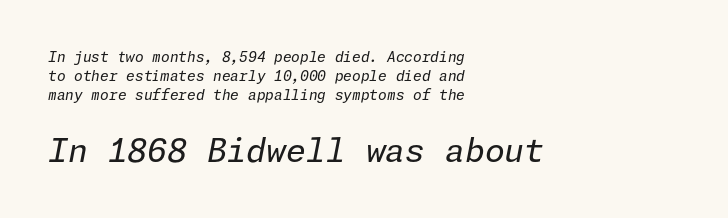
Q: Is the text bold? A: No.
Q: Is the text italic (slanted)? A: Yes, it leans right by about 11 degrees.
Q: Is the text underlined? A: No.
Q: How is the paragraph aligned? A: Left-aligned.
Q: Is the spacing between letters normal or unusually wide? A: Normal.
Q: Is the spacing between lines tight, normal or loose? A: Normal.
Q: Which block of text is set in a larger size, the first (top) or the second (bottom)? A: The second (bottom) one.
Q: Width (condensed, normal, or wide)? A: Normal.
Q: Stroke contrast? A: Low.
Q: x-height? A: Medium.
